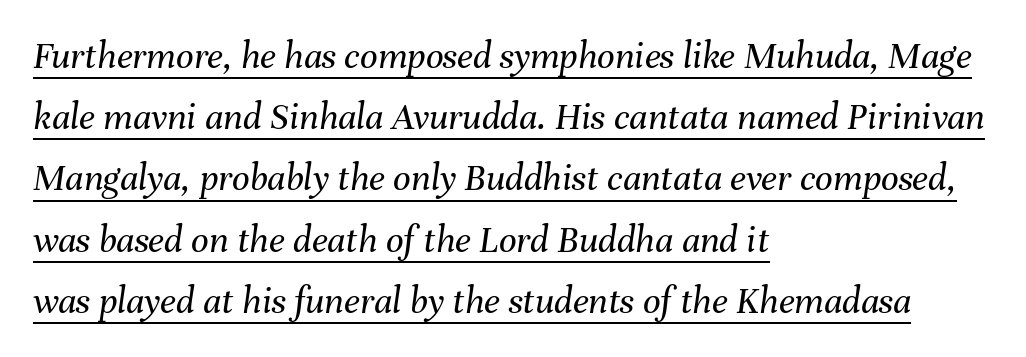
The image shows 39 px regular-weight type, italic (leaning right); set left-aligned, normal line spacing (1.57x), normal letter spacing, underlined; medium stroke contrast and a medium x-height.
